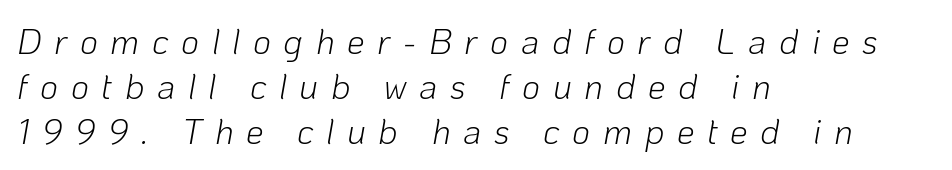
The image shows 35 px light type, italic (leaning right); set left-aligned, normal line spacing (1.28x), unusually wide letter spacing (+0.36 em), not underlined; low stroke contrast and a medium x-height.
